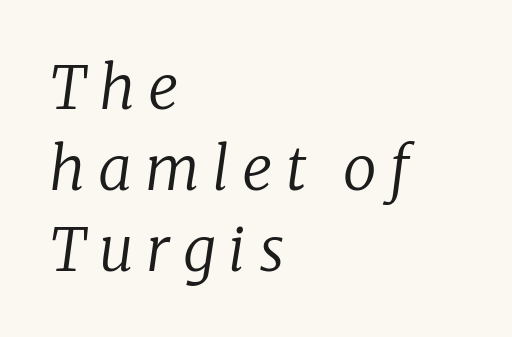
The image shows 60 px regular-weight serif type, italic (leaning right); set left-aligned, normal line spacing (1.35x), unusually wide letter spacing (+0.21 em), not underlined; low stroke contrast and a medium x-height.
